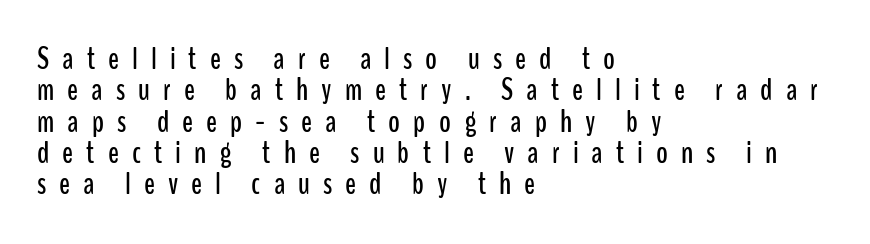
{"serif": "no", "italic": "no", "width": "condensed", "stroke_contrast": "low", "x_height": "medium", "monospaced": "no", "underline": "no", "align": "left", "line_spacing": "tight", "line_spacing_ratio": 0.98, "letter_spacing": "wide", "letter_spacing_em": 0.41, "glyph_px": 32}
